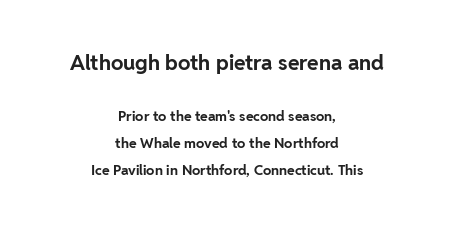
Q: Is the text bold? A: Yes.
Q: Is the text italic (slanted)? A: No, it is upright.
Q: Is the text underlined? A: No.
Q: How is the paragraph aligned? A: Centered.
Q: Is the spacing between letters normal or unusually wide? A: Normal.
Q: Is the spacing between lines tight, normal or loose? A: Loose.
Q: Which block of text is set in a larger size, the first (top) or the second (bottom)? A: The first (top) one.
